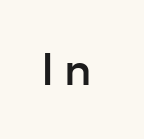
The image shows 45 px sans-serif type, upright; set unusually wide letter spacing (+0.21 em), not underlined; low stroke contrast and a medium x-height.
